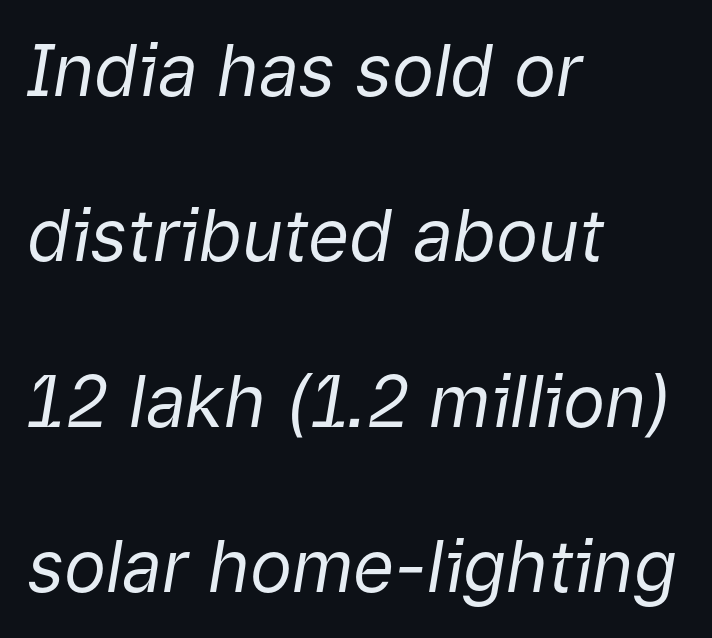
The image shows 71 px regular-weight type, italic (leaning right); set left-aligned, loose line spacing (2.33x), normal letter spacing, not underlined; low stroke contrast and a medium x-height.
